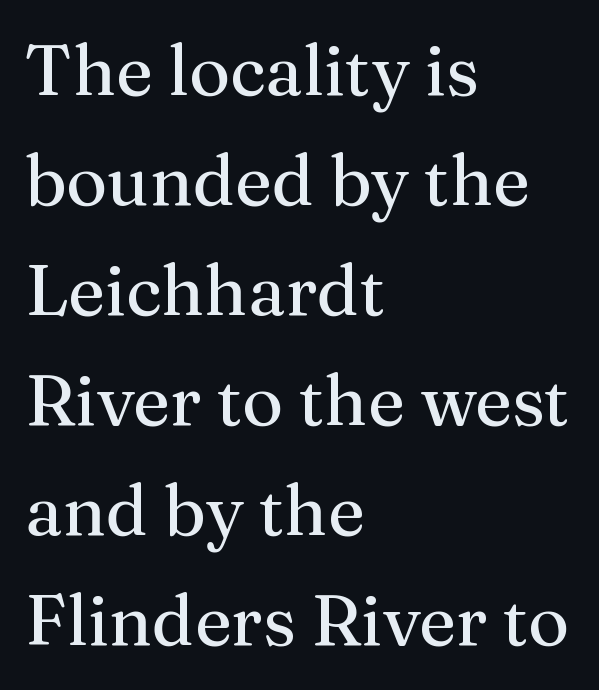
{"serif": "yes", "italic": "no", "bold": "no", "weight": "regular", "width": "normal", "stroke_contrast": "medium", "x_height": "medium", "monospaced": "no", "underline": "no", "align": "left", "line_spacing": "normal", "line_spacing_ratio": 1.55, "letter_spacing": "normal", "letter_spacing_em": 0.0, "glyph_px": 71}
